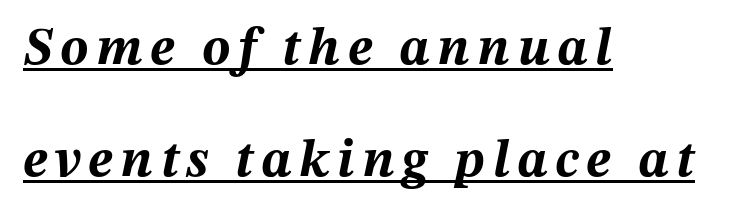
Emphasis is given by a line drawn under the lettering. Strong, thick strokes mark this as bold type. This sample has the flowing, uneven cadence of proportional lettering. This block would shrink considerably if given ordinary leading; it's expanded now. Notice how the stems are inclined rather than vertical — that's the hallmark of italics.
